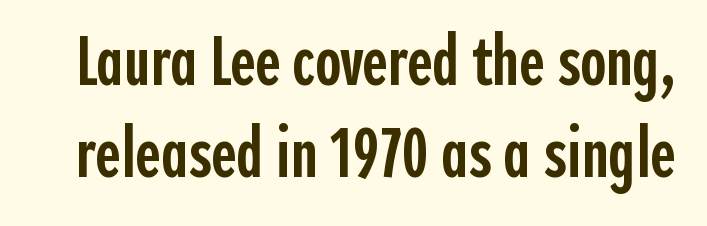
A fair bit of extra ink — the face is semibold, not bold. The font's upright variant was chosen for this text. Think of a printed novel: that variable character pitch is what you see here. Interline gaps are of average width in this sample.
